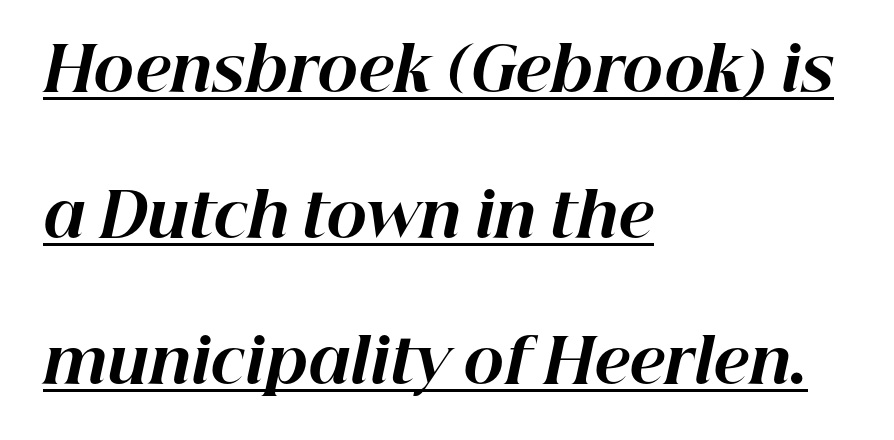
The image shows 61 px bold type, italic (leaning right); set left-aligned, loose line spacing (2.39x), normal letter spacing, underlined; high stroke contrast and a medium x-height.
